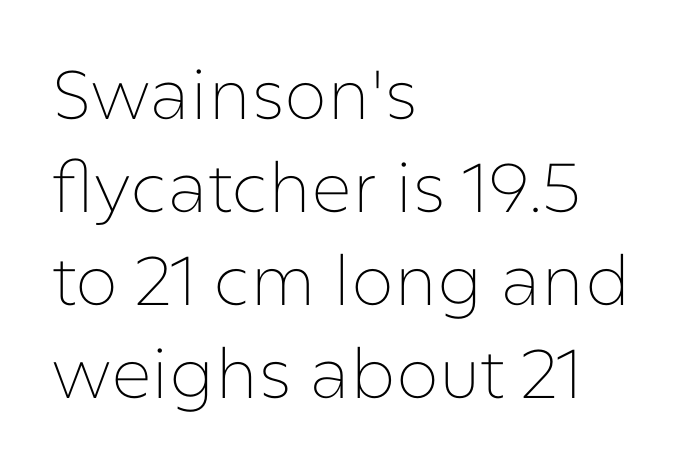
Notice how the stems are strictly vertical — no italics here. Note the varied advance widths — an 'i' is clearly narrower than an 'm'. Tracking here is standard; glyphs follow each other at the usual distance. Stems here are at most as thick as an everyday book face. The string is rendered with underlining switched off.
